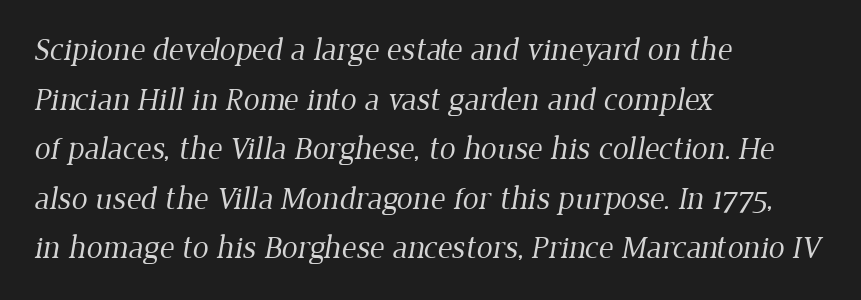
Weight: regular or lighter. Alignment: flush left. Clear beneath every line of the passage. The leading is moderate, giving the passage an even texture. The passage shown is typed in a proportional face where columns would drift.
